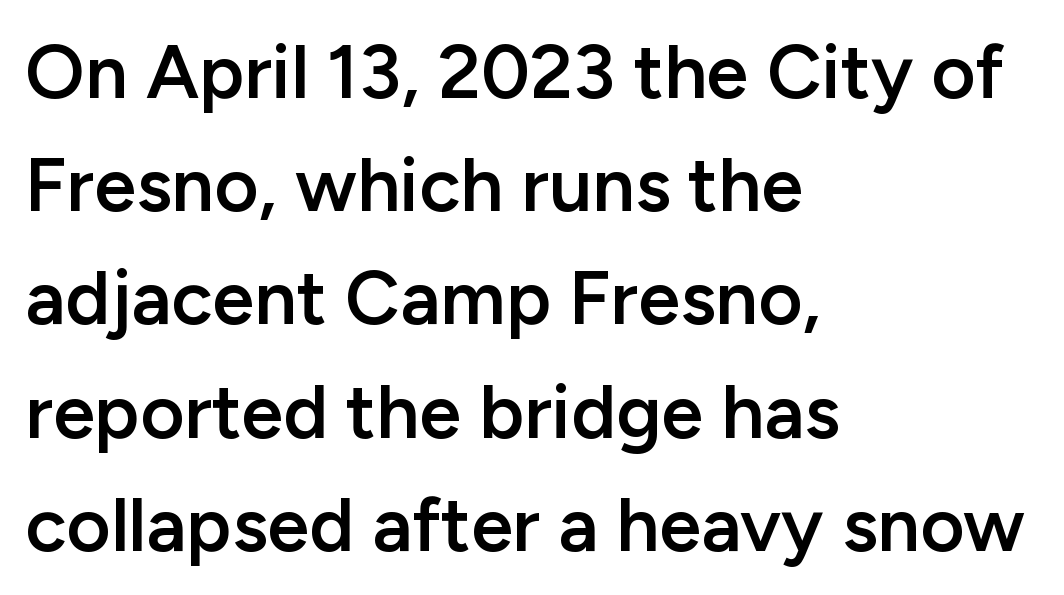
{"serif": "no", "italic": "no", "bold": "semi", "weight": "semibold", "width": "normal", "stroke_contrast": "low", "x_height": "medium", "monospaced": "no", "underline": "no", "align": "left", "line_spacing": "normal", "line_spacing_ratio": 1.49, "letter_spacing": "normal", "letter_spacing_em": 0.0, "glyph_px": 76}
